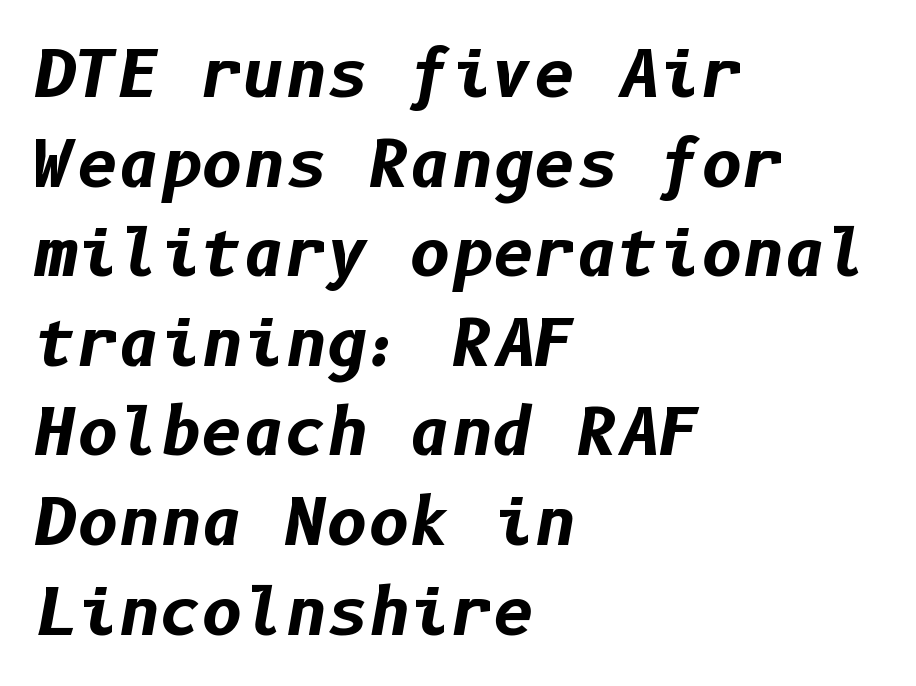
The image shows 64 px bold type, italic (leaning right); set left-aligned, normal line spacing (1.4x), normal letter spacing, not underlined; low stroke contrast and a medium x-height.
